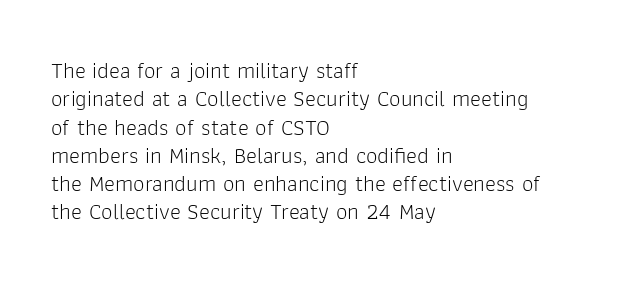
The image shows 23 px text type, upright; set left-aligned, line spacing 1.23x, normal letter spacing, not underlined.
